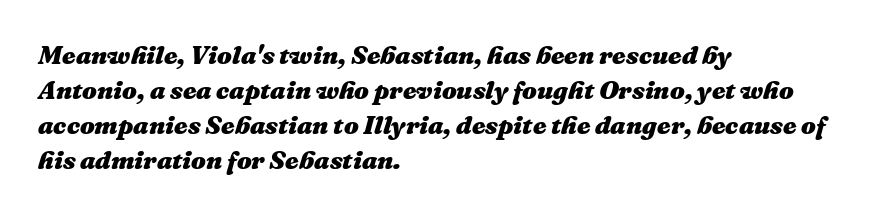
Check the space under the baseline: it is left empty. Layout note: lines flush left. The block of text has a typical density, with ordinary space between rows. Italic: yes, the glyphs are oblique. Strokes here are thick enough to call this a true bold.
